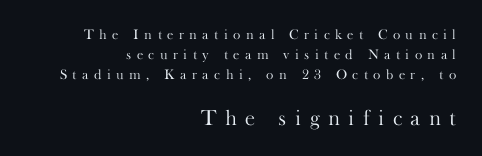
Heft: none added — not bold. Every stem runs plumb, perpendicular to the baseline. In terms of leading, this rendering sits right in the middle. A clean baseline with only descenders dipping below it.
